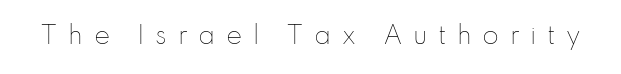
The passage shown is not underscored anywhere. Every stem runs plumb, perpendicular to the baseline. Weight class: somewhere from thin through regular. Is the letter spacing exaggerated? Yes — the characters are pushed far apart.
